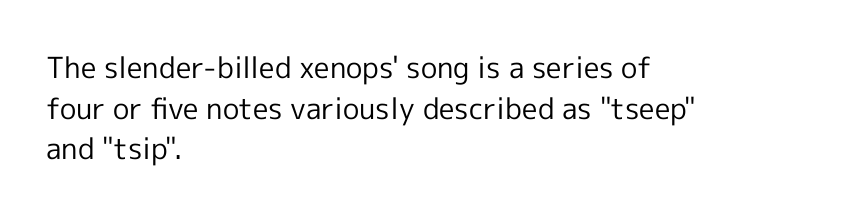
Proportional: the letters do not fall into vertical columns. Each line starts at the same left margin while the right side varies. No feet cap the strokes, marking this as sans-serif type. Descenders hang freely into open space.
